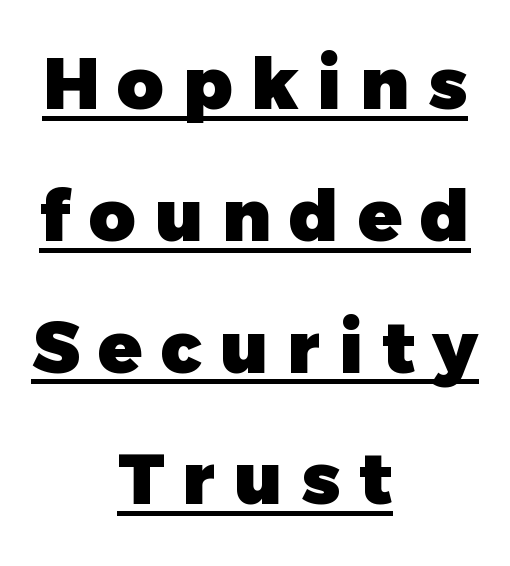
The image shows 72 px heavy sans-serif type; set centered, line spacing 1.83x, unusually wide letter spacing (+0.26 em), underlined; a medium x-height.
